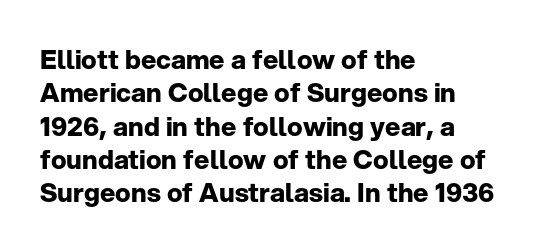
In terms of posture, this sample is upright. Look at the stroke-to-counter ratio: heavy, a bold. Notice how descenders clear the ascenders below comfortably — that's standard leading. The zone under the glyphs is completely vacant. The rendering keeps characters at their native spacing.
